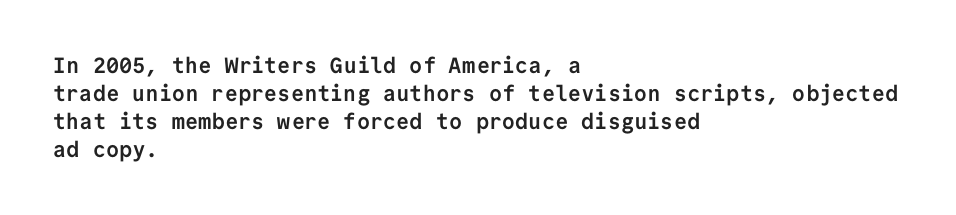
The axis of the letterforms is exactly vertical. Leftover space on each line is placed entirely after the last word. Each row of text sits above clean, open space. Students, note that the glyphs here touch the page at normal intervals.
